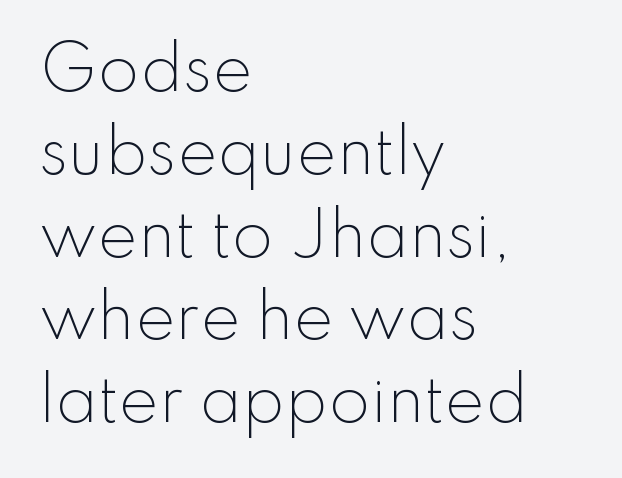
{"serif": "no", "italic": "no", "bold": "no", "weight": "light", "width": "normal", "stroke_contrast": "low", "x_height": "small", "monospaced": "no", "underline": "no", "align": "left", "line_spacing": "normal", "line_spacing_ratio": 1.38, "letter_spacing": "normal", "letter_spacing_em": 0.0, "glyph_px": 60}
